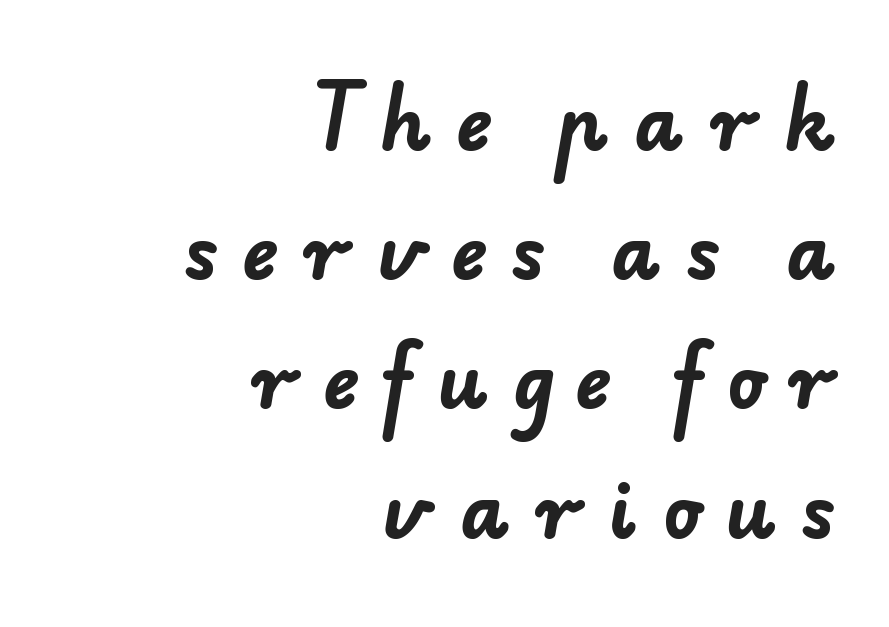
{"serif": "no", "bold": "yes", "weight": "bold", "width": "normal", "stroke_contrast": "low", "x_height": "small", "monospaced": "no", "underline": "no", "align": "right", "line_spacing": "normal", "line_spacing_ratio": 1.7, "letter_spacing": "wide", "letter_spacing_em": 0.33, "glyph_px": 76}
